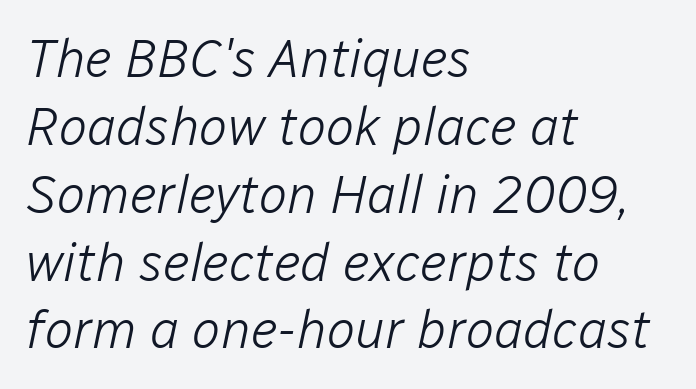
The image shows 53 px light type, italic (leaning right); set left-aligned, normal line spacing (1.28x), normal letter spacing, not underlined; low stroke contrast and a medium x-height.
